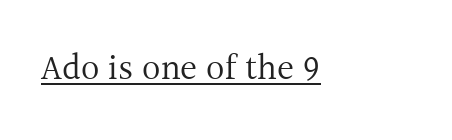
Is this a fixed-width face? No — the glyphs have proportional, varying widths. Does a line run under the words? Yes, clearly. Letterform terminals end in serifs throughout the passage. Counters stay open thanks to moderate or lighter strokes. Is the letter spacing exaggerated? No — it looks like the ordinary default.
